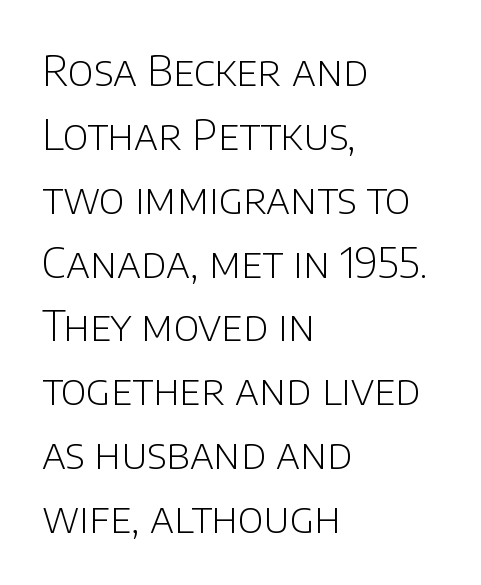
{"serif": "no", "italic": "no", "bold": "no", "weight": "light", "width": "normal", "stroke_contrast": "low", "x_height": "large", "monospaced": "no", "underline": "no", "align": "left", "line_spacing": "normal", "line_spacing_ratio": 1.52, "letter_spacing": "normal", "letter_spacing_em": 0.0, "glyph_px": 42}
